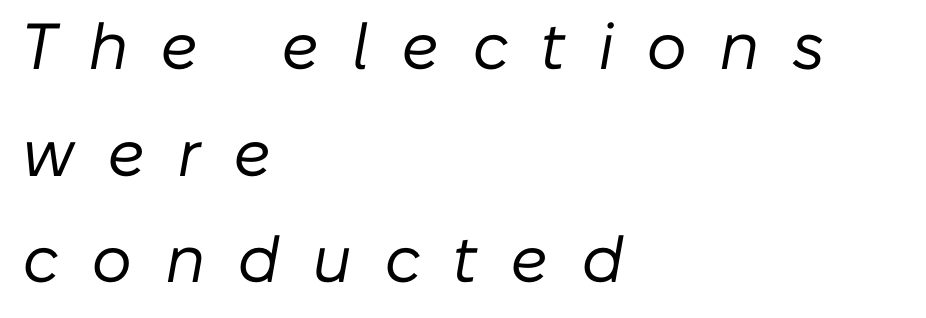
{"italic": "yes", "lean": "right", "slant_degrees": 10, "bold": "no", "weight": "regular", "width": "normal", "stroke_contrast": "low", "x_height": "medium", "monospaced": "no", "underline": "no", "align": "left", "line_spacing": "normal", "line_spacing_ratio": 1.64, "letter_spacing": "wide", "letter_spacing_em": 0.49, "glyph_px": 65}
